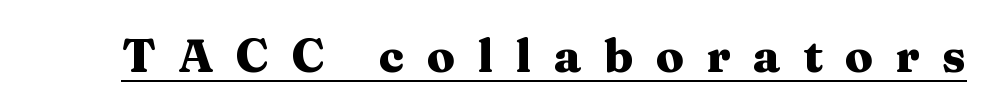
{"serif": "yes", "italic": "no", "bold": "yes", "weight": "heavy", "width": "wide", "stroke_contrast": "medium", "x_height": "medium", "monospaced": "no", "underline": "yes", "letter_spacing": "wide", "letter_spacing_em": 0.49, "glyph_px": 46}
